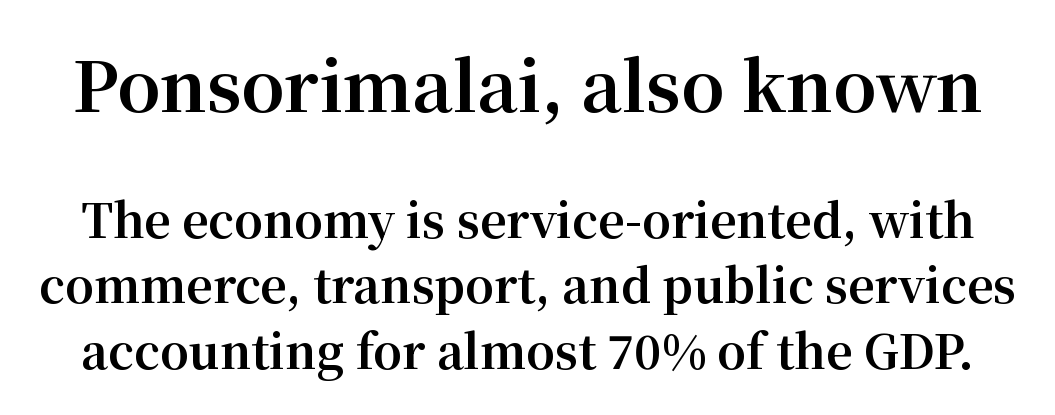
The space directly below the letters is spotless. Every stem runs plumb, perpendicular to the baseline. Character widths vary here, with narrow letters taking less room than wide ones. In terms of leading, this rendering sits right in the middle.
